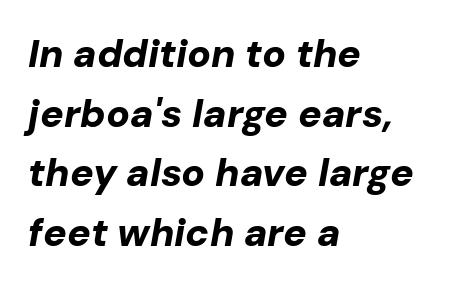
Q: Is the text bold? A: Yes.
Q: Is the text italic (slanted)? A: Yes, it leans right by about 10 degrees.
Q: Is the text underlined? A: No.
Q: How is the paragraph aligned? A: Left-aligned.
Q: Is the spacing between letters normal or unusually wide? A: Normal.
Q: Is the spacing between lines tight, normal or loose? A: Normal.
Q: Width (condensed, normal, or wide)? A: Normal.
Q: Stroke contrast? A: Low.
Q: x-height? A: Medium.
Q: Monospaced? A: No.
